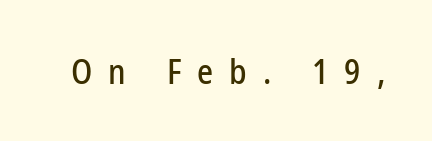
Q: Is the text italic (slanted)? A: No, it is upright.
Q: Is the typeface a serif or a sans-serif typeface? A: Sans-serif.
Q: Is the text underlined? A: No.
Q: Is the spacing between letters normal or unusually wide? A: Unusually wide.
Q: Width (condensed, normal, or wide)? A: Condensed.
Q: Stroke contrast? A: Low.
Q: x-height? A: Medium.
Q: Monospaced? A: No.
